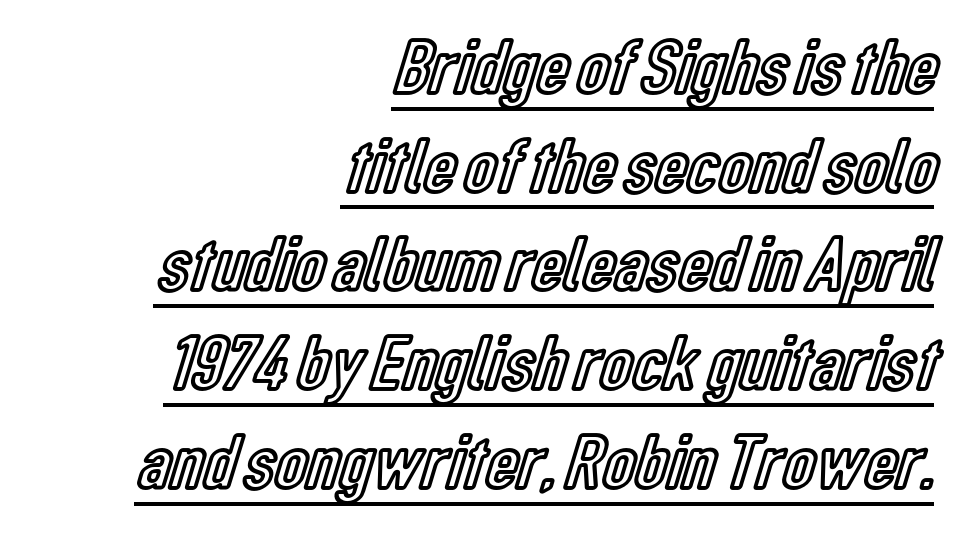
The image shows 79 px condensed type; set right-aligned, normal line spacing (1.25x), normal letter spacing, underlined; a medium x-height.
